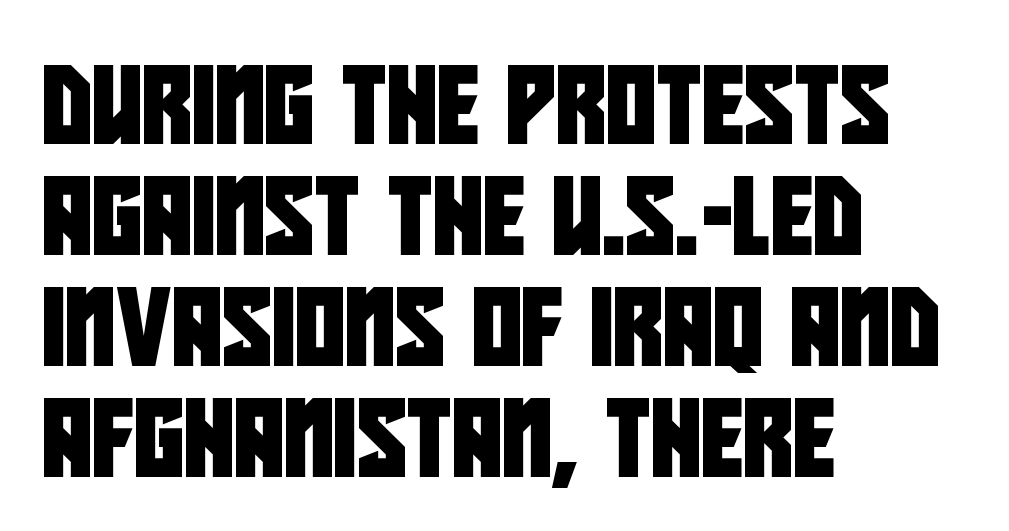
To sum up the face: it is a sans, with no serifs. The compositor pushed each line to the left boundary. This sample has the flowing, uneven cadence of proportional lettering. Vertically, the passage feels balanced, rows spaced as you'd expect.
